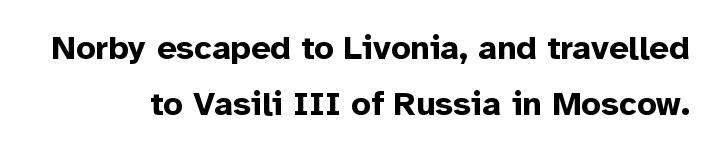
Caption: standard tracking, unaltered. Varying glyph widths throughout — classic text-font behaviour. A sans-serif font was chosen for this passage. The rendering uses a bold face; every stroke is thick and dark. You can tell it's not italic because the verticals are truly vertical. The string is rendered with underlining switched off.
